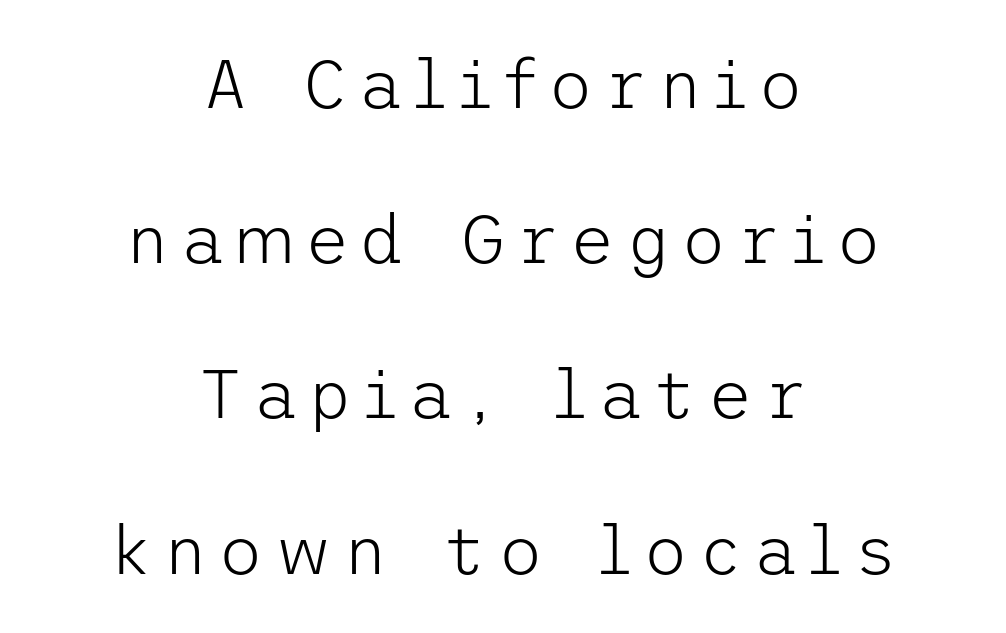
Type without underlining. Notice how the passage keeps no hard edge, just a central spine. Type style note: lacks serifs. Reading down the column, the eye jumps a long way to each next line.
